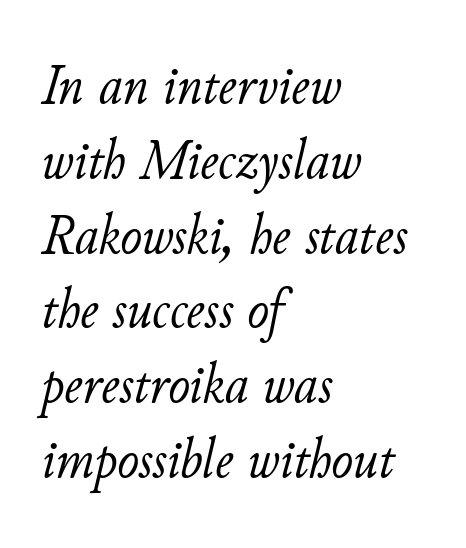
Q: Is the text bold? A: No.
Q: Is the text italic (slanted)? A: Yes, it leans right by about 11 degrees.
Q: Is the text underlined? A: No.
Q: How is the paragraph aligned? A: Left-aligned.
Q: Is the spacing between letters normal or unusually wide? A: Normal.
Q: Is the spacing between lines tight, normal or loose? A: Normal.
Q: Width (condensed, normal, or wide)? A: Normal.
Q: Stroke contrast? A: Low.
Q: x-height? A: Small.
Q: Monospaced? A: No.
